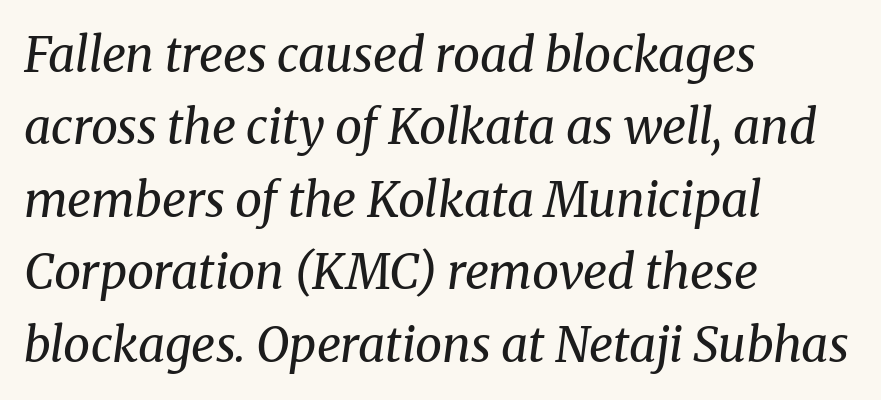
Q: Is the text bold? A: No.
Q: Is the text italic (slanted)? A: Yes, it leans right by about 8 degrees.
Q: Is the typeface a serif or a sans-serif typeface? A: Serif.
Q: Is the text underlined? A: No.
Q: How is the paragraph aligned? A: Left-aligned.
Q: Is the spacing between letters normal or unusually wide? A: Normal.
Q: Is the spacing between lines tight, normal or loose? A: Normal.
Q: Width (condensed, normal, or wide)? A: Normal.
Q: Stroke contrast? A: Medium.
Q: x-height? A: Medium.
Q: Monospaced? A: No.
